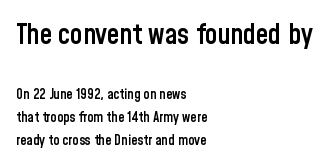
The image shows 28 px semibold, condensed sans-serif type, upright; set left-aligned, normal line spacing (1.65x), normal letter spacing, not underlined; the first (top) block is 2.0x larger; low stroke contrast and a medium x-height.
